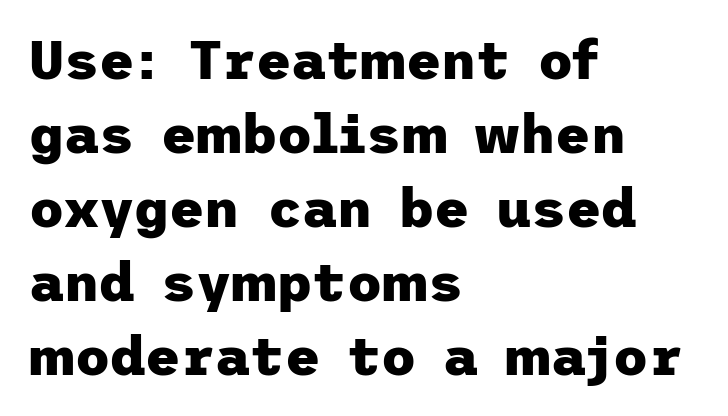
{"serif": "no", "italic": "no", "bold": "yes", "weight": "heavy", "width": "normal", "stroke_contrast": "low", "x_height": "medium", "underline": "no", "align": "left", "line_spacing": "normal", "line_spacing_ratio": 1.37, "letter_spacing": "normal", "letter_spacing_em": 0.0, "glyph_px": 54}
